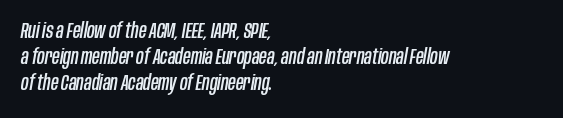
Between one letter and the next there's only the usual sliver of space. Does the copy run flush right? No — it runs flush left. Baseline-to-baseline distance is the conventional proportion of letter height. Words float on clear page, feet unadorned.
